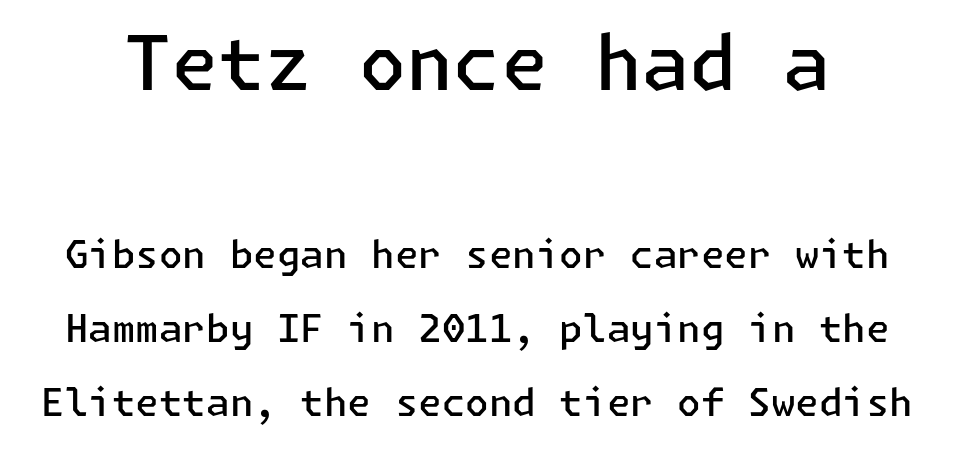
{"serif": "no", "italic": "no", "bold": "semi", "weight": "semibold", "width": "normal", "stroke_contrast": "low", "x_height": "medium", "underline": "no", "line_spacing": "loose", "line_spacing_ratio": 1.94, "letter_spacing": "normal", "letter_spacing_em": 0.0, "larger_block": "first", "size_ratio": 2.0, "glyph_px": 76}
